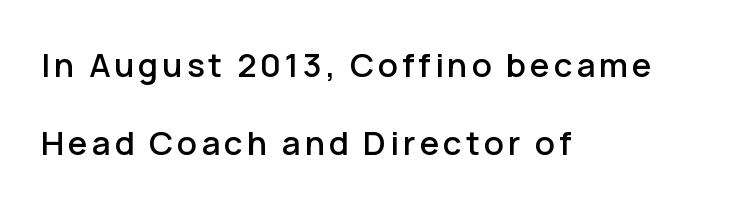
Note the varied advance widths — an 'i' is clearly narrower than an 'm'. Quick note: not italic, upright. A student would call this left alignment; a typographer would say flush left, rag right. The space between consecutive lines is lavish. The typeface chosen for these lines omits serifs. Letters rest on an invisible, unmarked baseline.
